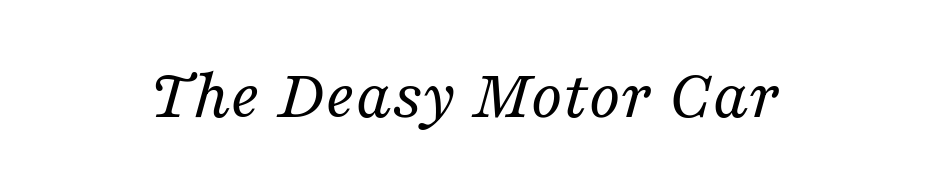
{"serif": "yes", "italic": "yes", "lean": "right", "slant_degrees": 16, "bold": "no", "weight": "regular", "width": "normal", "stroke_contrast": "medium", "x_height": "medium", "monospaced": "no", "underline": "no", "letter_spacing": "normal", "letter_spacing_em": 0.0, "glyph_px": 71}
